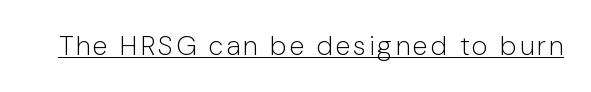
The image shows 27 px text type, upright; set underlined.
